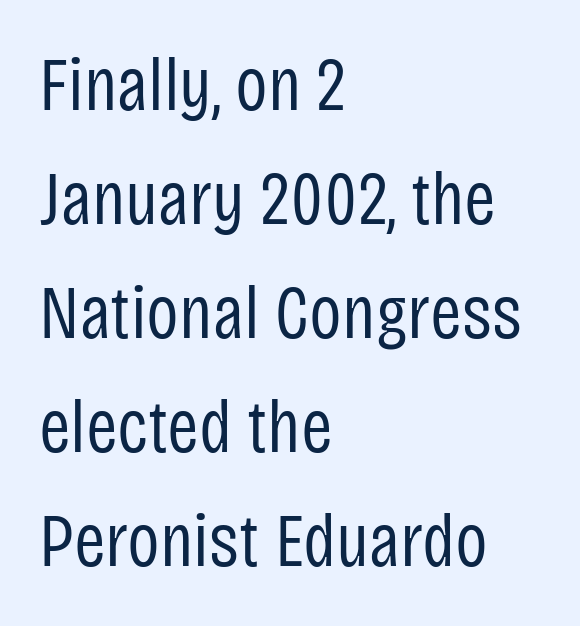
{"serif": "no", "italic": "no", "bold": "no", "weight": "regular", "width": "condensed", "stroke_contrast": "low", "x_height": "large", "monospaced": "no", "underline": "no", "align": "left", "line_spacing": "normal", "line_spacing_ratio": 1.5, "letter_spacing": "normal", "letter_spacing_em": 0.0, "glyph_px": 76}
